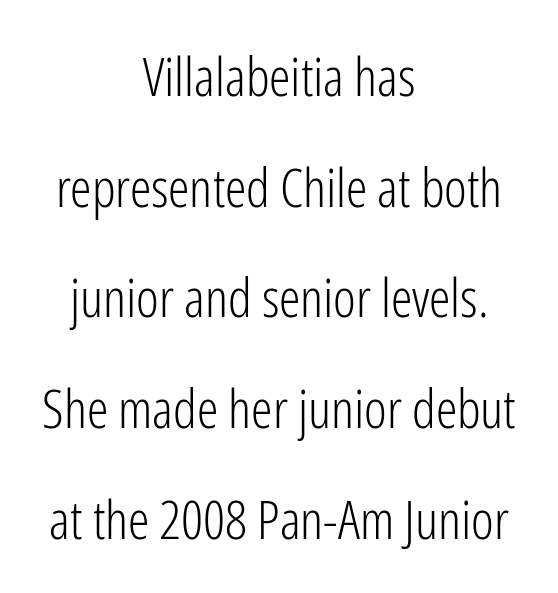
The image shows 54 px light, condensed sans-serif type, upright; set centered, loose line spacing (2.05x), normal letter spacing, not underlined; low stroke contrast and a medium x-height.
